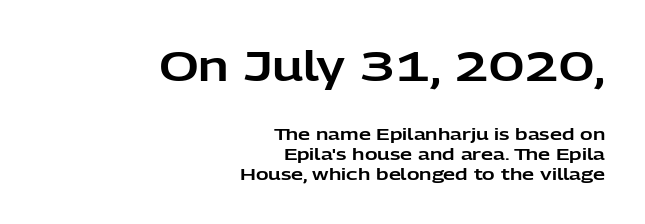
Q: Is the text italic (slanted)? A: No, it is upright.
Q: Is the typeface a serif or a sans-serif typeface? A: Sans-serif.
Q: Is the text underlined? A: No.
Q: How is the paragraph aligned? A: Right-aligned.
Q: Is the spacing between letters normal or unusually wide? A: Normal.
Q: Which block of text is set in a larger size, the first (top) or the second (bottom)? A: The first (top) one.
Q: Width (condensed, normal, or wide)? A: Normal.
Q: Stroke contrast? A: Low.
Q: x-height? A: Medium.
Q: Monospaced? A: No.
